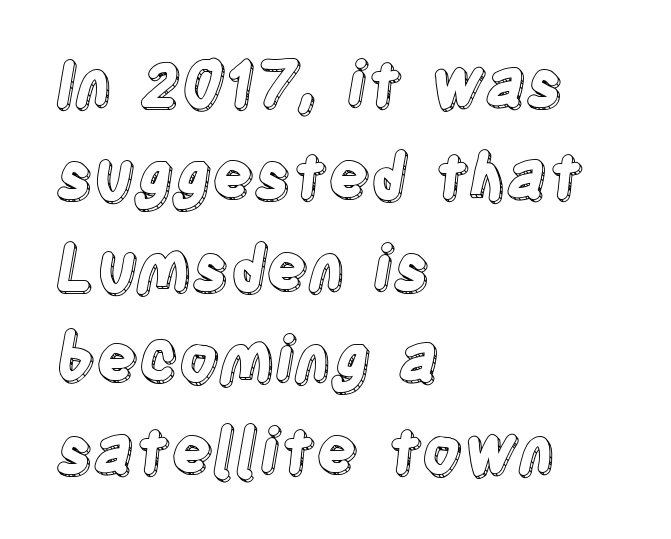
{"width": "condensed", "x_height": "large", "monospaced": "no", "underline": "no", "align": "left", "line_spacing": "normal", "line_spacing_ratio": 1.48, "letter_spacing": "normal", "letter_spacing_em": 0.0, "glyph_px": 62}
